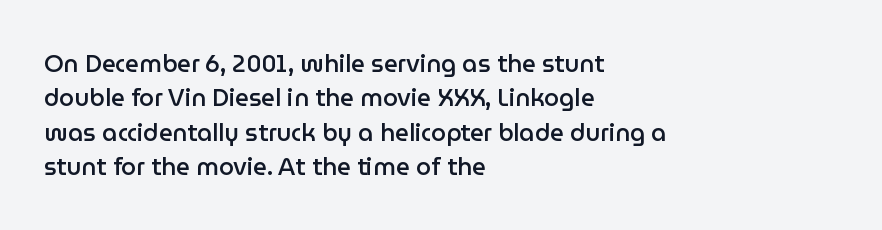
The image shows 24 px text type, upright; set left-aligned, normal line spacing (1.43x), normal letter spacing, not underlined.
